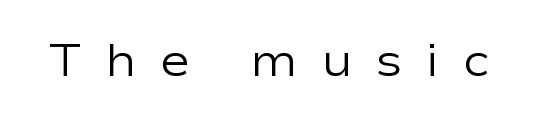
{"serif": "no", "italic": "no", "bold": "no", "weight": "regular", "width": "wide", "stroke_contrast": "low", "x_height": "medium", "monospaced": "no", "underline": "no", "letter_spacing": "wide", "letter_spacing_em": 0.5, "glyph_px": 46}
